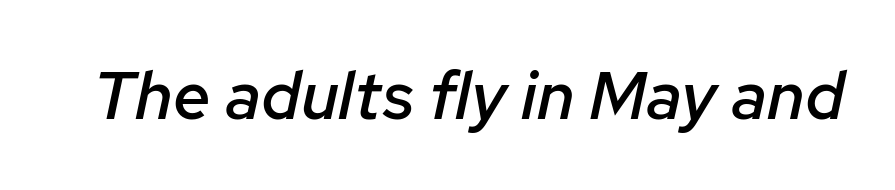
The image shows 67 px semibold type, italic (leaning right); set normal letter spacing, not underlined; low stroke contrast and a medium x-height.
